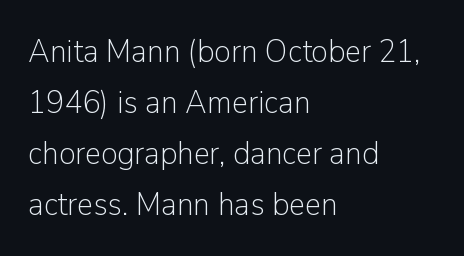
{"serif": "no", "italic": "no", "bold": "no", "weight": "light", "width": "normal", "stroke_contrast": "low", "x_height": "medium", "monospaced": "no", "underline": "no", "align": "left", "line_spacing": "normal", "line_spacing_ratio": 1.55, "letter_spacing": "normal", "letter_spacing_em": 0.0, "glyph_px": 33}
